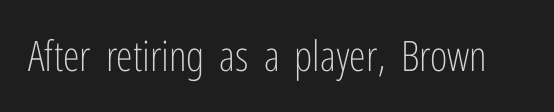
The image shows 42 px light, condensed sans-serif type, upright; set normal letter spacing, not underlined; low stroke contrast and a medium x-height.
